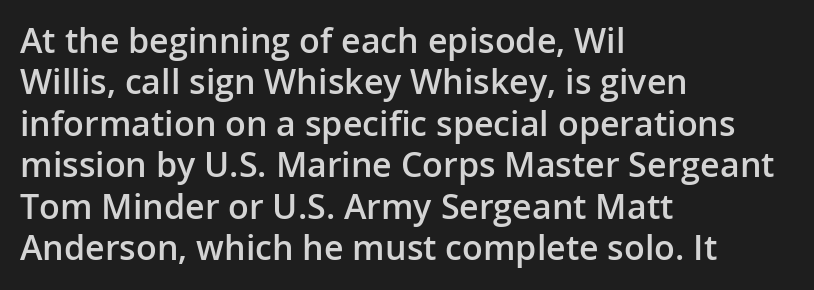
{"serif": "no", "italic": "no", "bold": "semi", "weight": "semibold", "width": "normal", "stroke_contrast": "low", "x_height": "medium", "monospaced": "no", "underline": "no", "align": "left", "line_spacing_ratio": 1.22, "letter_spacing": "normal", "letter_spacing_em": 0.0, "glyph_px": 34}
